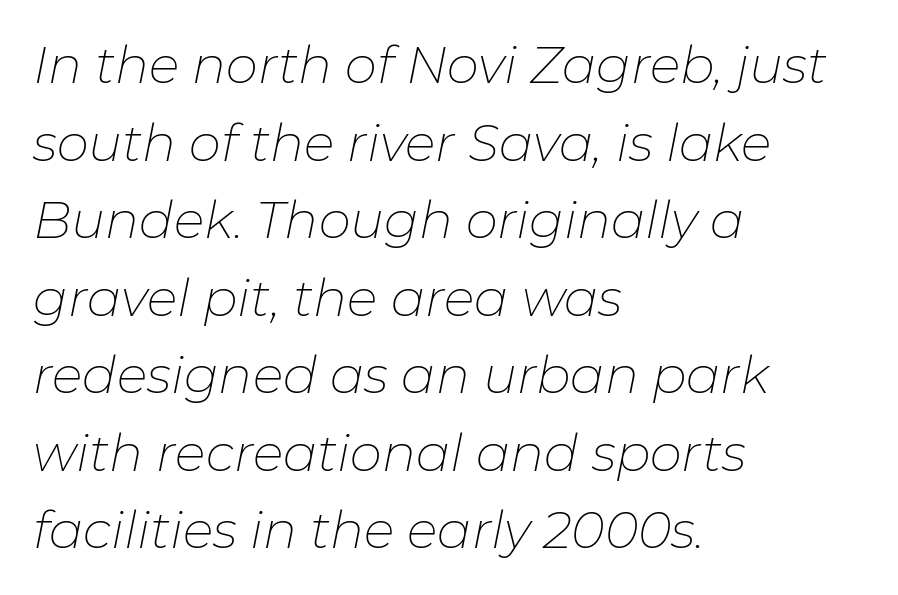
{"italic": "yes", "lean": "right", "slant_degrees": 11, "bold": "no", "weight": "thin", "width": "normal", "stroke_contrast": "low", "x_height": "medium", "monospaced": "no", "underline": "no", "align": "left", "line_spacing": "normal", "line_spacing_ratio": 1.52, "letter_spacing": "normal", "letter_spacing_em": 0.0, "glyph_px": 51}
